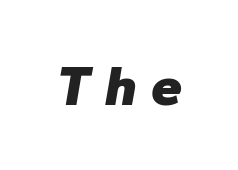
The image shows 56 px heavy type, italic (leaning right); set unusually wide letter spacing (+0.25 em), not underlined; low stroke contrast and a medium x-height.
